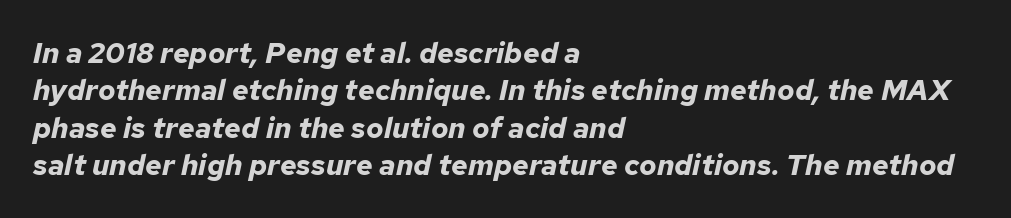
{"italic": "yes", "lean": "right", "slant_degrees": 12, "bold": "yes", "weight": "bold", "width": "normal", "stroke_contrast": "low", "x_height": "medium", "monospaced": "no", "underline": "no", "align": "left", "line_spacing": "normal", "line_spacing_ratio": 1.29, "letter_spacing": "normal", "letter_spacing_em": 0.0, "glyph_px": 29}
